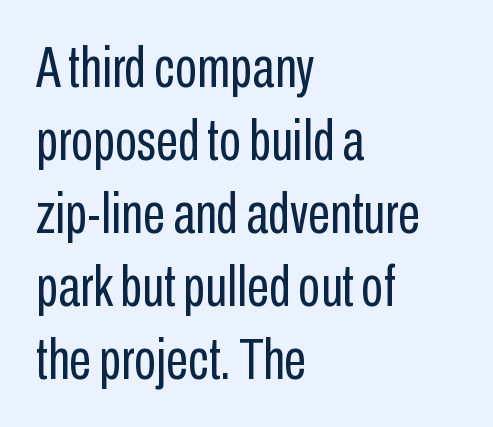
Q: Is the text bold? A: No.
Q: Is the text italic (slanted)? A: No, it is upright.
Q: Is the typeface a serif or a sans-serif typeface? A: Sans-serif.
Q: Is the text underlined? A: No.
Q: How is the paragraph aligned? A: Left-aligned.
Q: Is the spacing between letters normal or unusually wide? A: Normal.
Q: Is the spacing between lines tight, normal or loose? A: Normal.
Q: Width (condensed, normal, or wide)? A: Condensed.
Q: Stroke contrast? A: Low.
Q: x-height? A: Medium.
Q: Monospaced? A: No.
